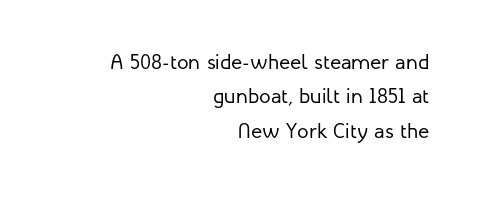
Q: Is the text bold? A: No.
Q: Is the text italic (slanted)? A: No, it is upright.
Q: Is the text underlined? A: No.
Q: How is the paragraph aligned? A: Right-aligned.
Q: Is the spacing between letters normal or unusually wide? A: Normal.
Q: Is the spacing between lines tight, normal or loose? A: Normal.
